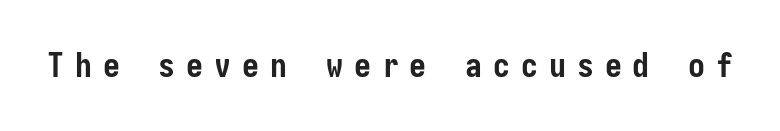
Q: Is the text bold? A: Yes.
Q: Is the text italic (slanted)? A: No, it is upright.
Q: Is the typeface a serif or a sans-serif typeface? A: Sans-serif.
Q: Is the text underlined? A: No.
Q: Is the spacing between letters normal or unusually wide? A: Unusually wide.
Q: Width (condensed, normal, or wide)? A: Condensed.
Q: Stroke contrast? A: Low.
Q: x-height? A: Medium.
